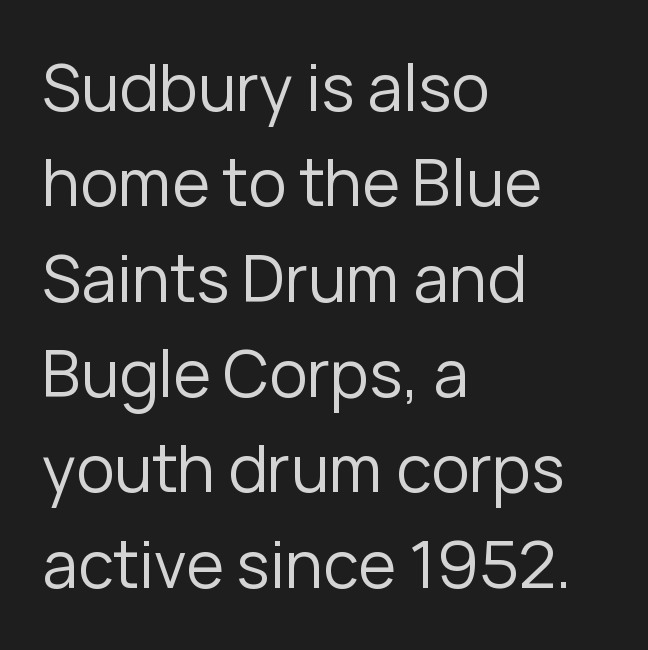
A typesetter would call this zero additional tracking. The passage shown stacks its lines at a standard gap. Letterform terminals end flat and unadorned throughout the passage. Anything drawn beneath the words? Only blank space. Line beginnings align vertically; line endings do not. Style check: upright.
